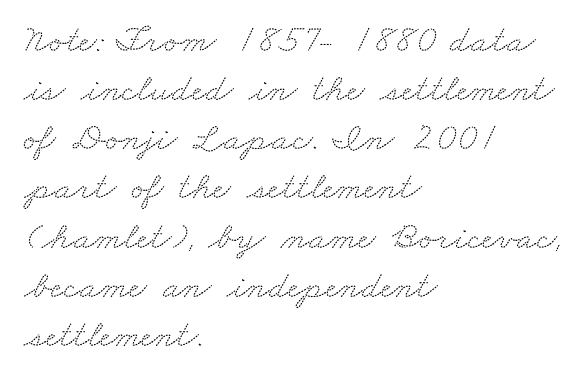
Layout note: lines flush left. The passage shown is typed in a proportional face where columns would drift. Nobody drew a line under any word here. Letterform terminals end in serifs throughout the passage. Line spacing here is normal. Standard letterfit; no display-style spreading of the glyphs.
